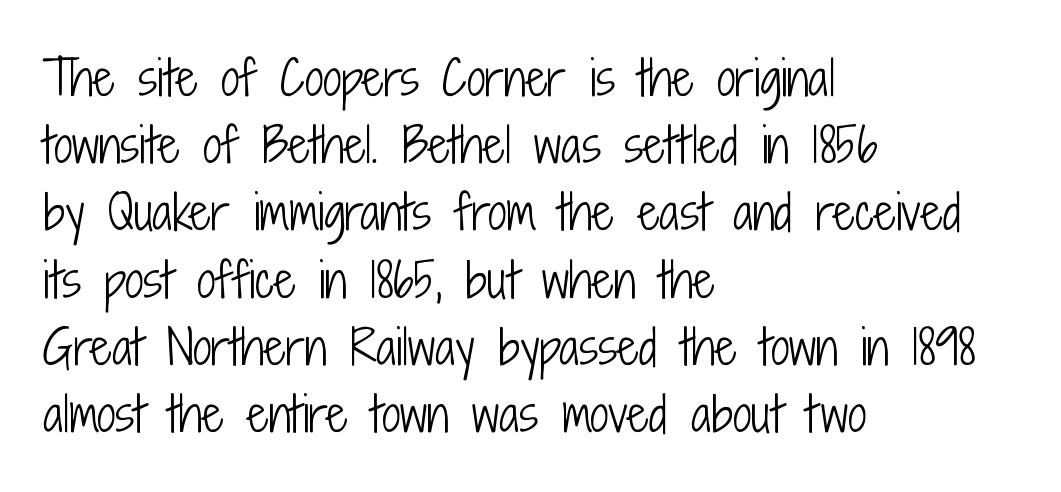
The image shows 47 px light, condensed sans-serif type, upright; set left-aligned, normal line spacing (1.43x), normal letter spacing, not underlined; low stroke contrast and a medium x-height.
